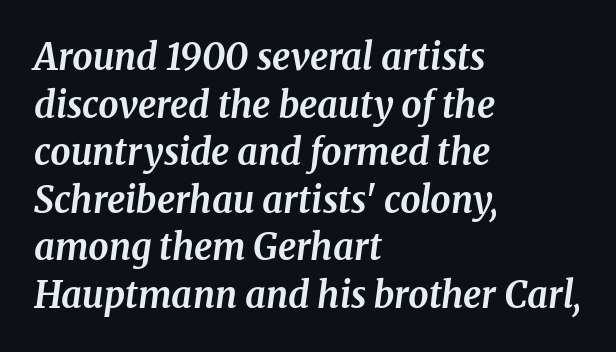
Q: Is the text bold? A: Yes.
Q: Is the text italic (slanted)? A: Yes, it leans right by about 8 degrees.
Q: Is the typeface a serif or a sans-serif typeface? A: Serif.
Q: Is the text underlined? A: No.
Q: How is the paragraph aligned? A: Left-aligned.
Q: Is the spacing between letters normal or unusually wide? A: Normal.
Q: Is the spacing between lines tight, normal or loose? A: Normal.
Q: Width (condensed, normal, or wide)? A: Normal.
Q: Stroke contrast? A: Medium.
Q: x-height? A: Medium.
Q: Monospaced? A: No.
